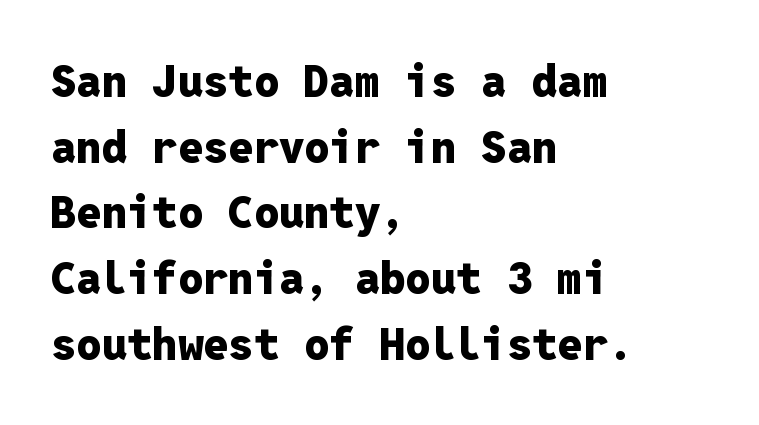
{"serif": "no", "italic": "no", "bold": "yes", "weight": "heavy", "width": "normal", "stroke_contrast": "low", "x_height": "medium", "monospaced": "yes", "underline": "no", "align": "left", "line_spacing": "normal", "line_spacing_ratio": 1.46, "letter_spacing": "normal", "letter_spacing_em": 0.0, "glyph_px": 45}
